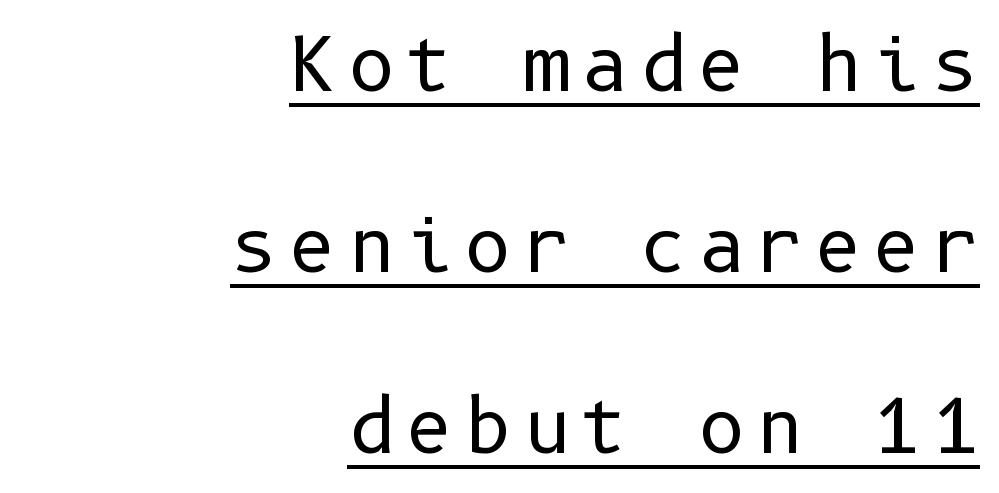
{"serif": "no", "italic": "no", "bold": "no", "weight": "regular", "width": "normal", "stroke_contrast": "low", "x_height": "medium", "underline": "yes", "align": "right", "line_spacing": "loose", "line_spacing_ratio": 2.48, "glyph_px": 73}
